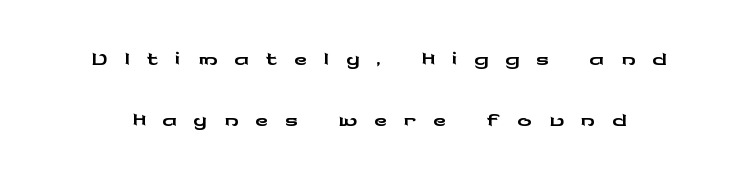
The type sits square on the baseline with zero lean. Is this a sans? Yes — the strokes have no serifs. The line texture is sparse and dotted thanks to wide tracking. These lines are rendered in a variable-pitch font. The block of text has a typical density, with ordinary space between rows. The passage shown is not underscored anywhere.
